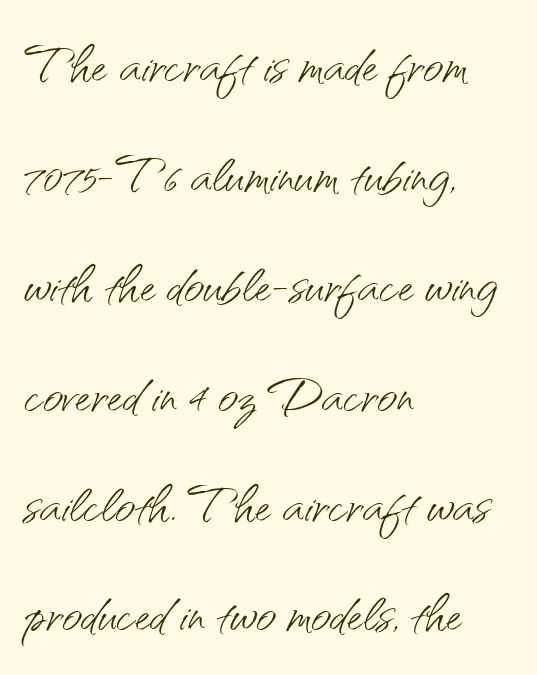
Q: Is the text bold? A: No.
Q: Is the text italic (slanted)? A: Yes.
Q: Is the typeface a serif or a sans-serif typeface? A: Sans-serif.
Q: Is the text underlined? A: No.
Q: How is the paragraph aligned? A: Left-aligned.
Q: Is the spacing between letters normal or unusually wide? A: Normal.
Q: Is the spacing between lines tight, normal or loose? A: Normal.
Q: Width (condensed, normal, or wide)? A: Normal.
Q: Stroke contrast? A: Medium.
Q: x-height? A: Small.
Q: Monospaced? A: No.
